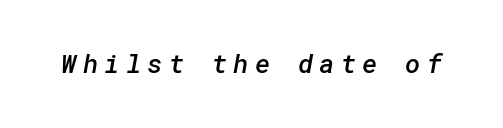
Q: Is the text bold? A: Semi-bold.
Q: Is the text underlined? A: No.
Q: Is the spacing between letters normal or unusually wide? A: Unusually wide.
